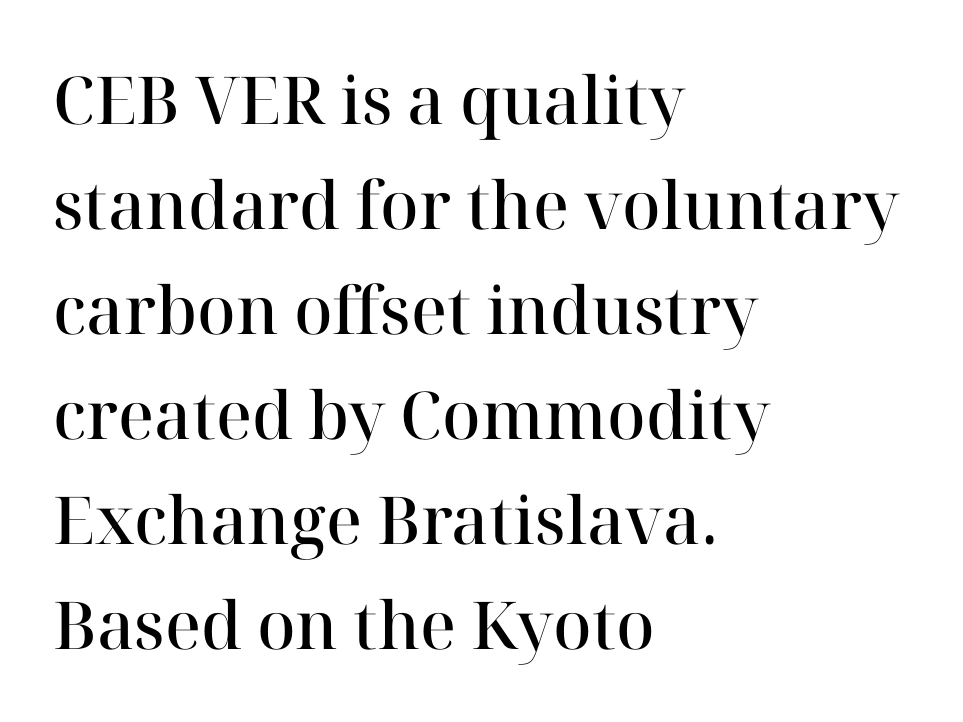
Q: Is the text bold? A: Semi-bold.
Q: Is the text italic (slanted)? A: No, it is upright.
Q: Is the typeface a serif or a sans-serif typeface? A: Serif.
Q: Is the text underlined? A: No.
Q: How is the paragraph aligned? A: Left-aligned.
Q: Is the spacing between letters normal or unusually wide? A: Normal.
Q: Is the spacing between lines tight, normal or loose? A: Normal.
Q: Width (condensed, normal, or wide)? A: Normal.
Q: Stroke contrast? A: High.
Q: x-height? A: Medium.
Q: Monospaced? A: No.
